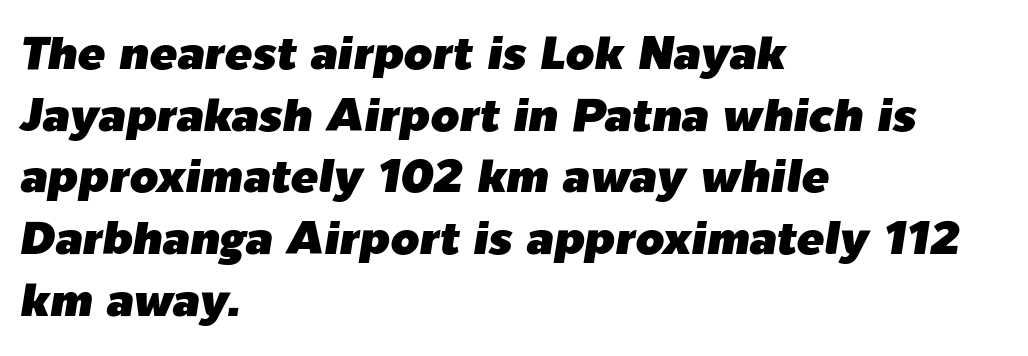
The image shows 46 px text type, italic (leaning right); set left-aligned, normal line spacing (1.34x), normal letter spacing, not underlined; low stroke contrast and a medium x-height.
